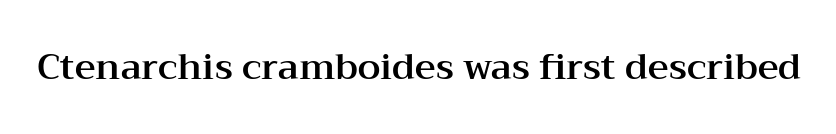
{"serif": "yes", "italic": "no", "width": "wide", "stroke_contrast": "medium", "x_height": "medium", "monospaced": "no", "underline": "no", "letter_spacing": "normal", "letter_spacing_em": 0.0, "glyph_px": 36}
